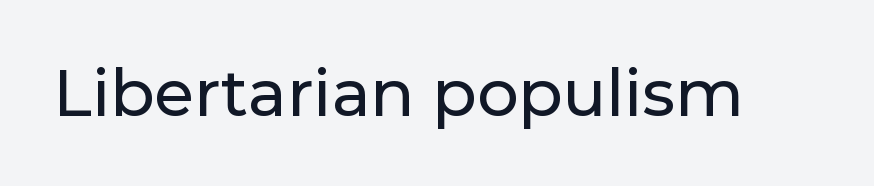
Q: Is the text italic (slanted)? A: No, it is upright.
Q: Is the typeface a serif or a sans-serif typeface? A: Sans-serif.
Q: Is the text underlined? A: No.
Q: Is the spacing between letters normal or unusually wide? A: Normal.
Q: Width (condensed, normal, or wide)? A: Normal.
Q: Stroke contrast? A: Low.
Q: x-height? A: Medium.
Q: Monospaced? A: No.
